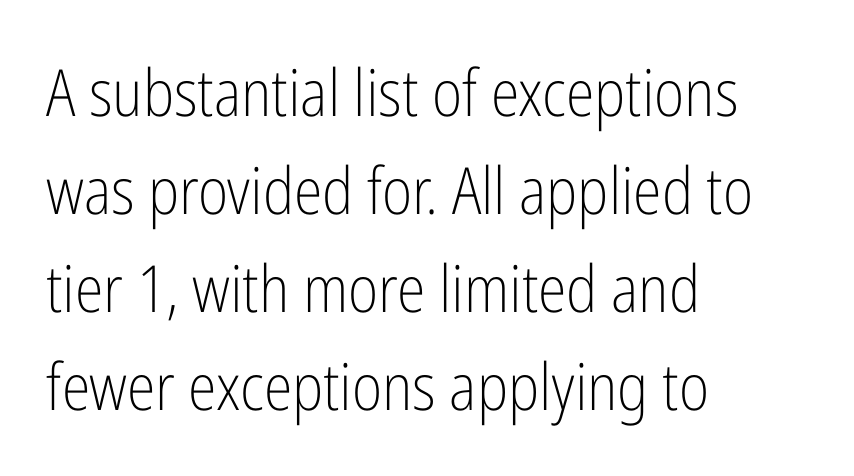
The text block is weighted toward the left margin, trailing off unevenly rightward. Glance below the letters and you will spot only blank space. In terms of letterform style, serifs are entirely absent. Italic? Not at all — the glyphs are vertical. Here the glyphs are tracked normally, forming tight word shapes.
